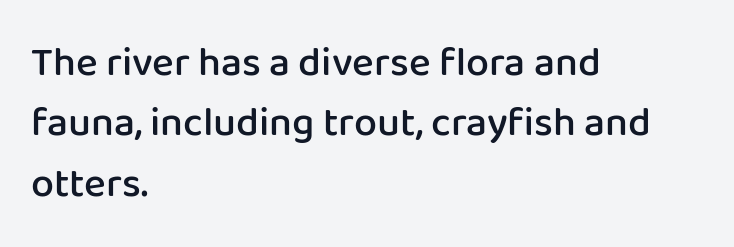
Q: Is the text bold? A: Semi-bold.
Q: Is the text italic (slanted)? A: No, it is upright.
Q: Is the typeface a serif or a sans-serif typeface? A: Sans-serif.
Q: Is the text underlined? A: No.
Q: How is the paragraph aligned? A: Left-aligned.
Q: Is the spacing between letters normal or unusually wide? A: Normal.
Q: Is the spacing between lines tight, normal or loose? A: Normal.
Q: Width (condensed, normal, or wide)? A: Normal.
Q: Stroke contrast? A: Low.
Q: x-height? A: Medium.
Q: Monospaced? A: No.
